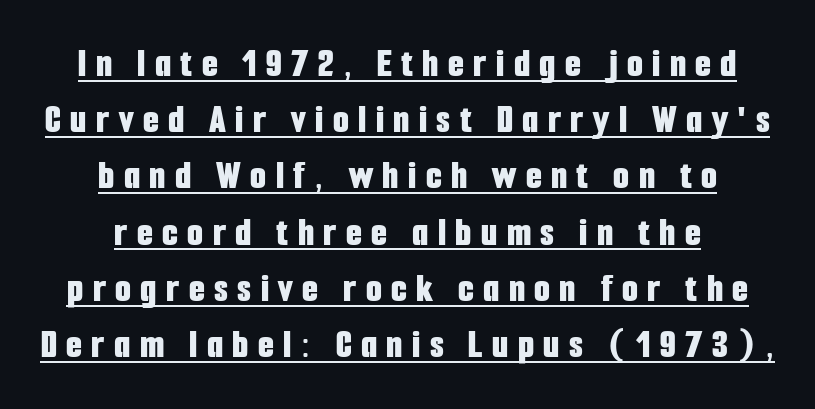
The image shows 41 px bold, condensed sans-serif type, upright; set centered, normal line spacing (1.37x), unusually wide letter spacing (+0.23 em), underlined; low stroke contrast and a medium x-height.
